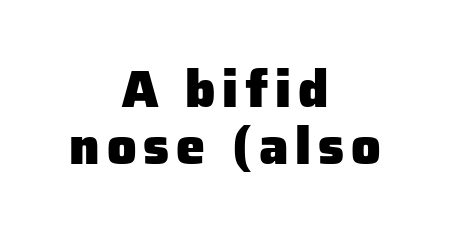
The image shows 52 px heavy sans-serif type, upright; set centered, tight line spacing (1.09x), not underlined; low stroke contrast and a medium x-height.
